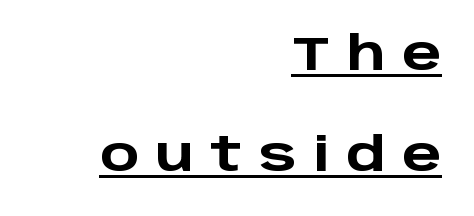
The rendering uses the underline text-decoration. Spacing verdict: proportional, widths tailored to each character. Inter-character spacing is expanded well beyond the font's built-in metrics. Nothing sits at the stroke ends, so this counts as sans-serif.
